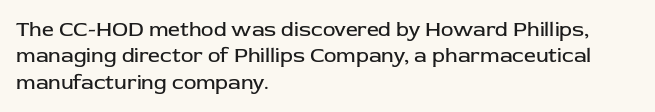
The rendering uses a moderate line-height, typical for paragraphs. Only glyphs here, with clear space below each row. The passage is arranged the way most books set body copy — flush left. Spacing between characters is what you'd get straight out of the box.
